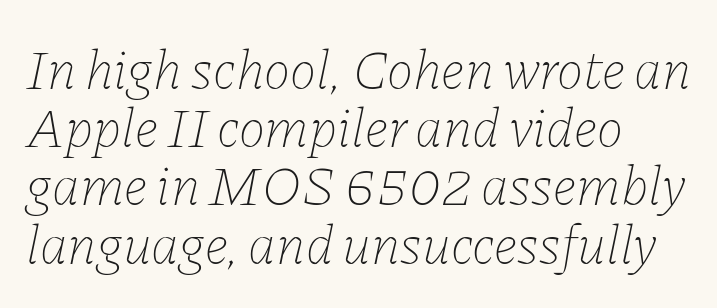
Q: Is the text bold? A: No.
Q: Is the text italic (slanted)? A: Yes, it leans right by about 11 degrees.
Q: Is the text underlined? A: No.
Q: How is the paragraph aligned? A: Left-aligned.
Q: Is the spacing between letters normal or unusually wide? A: Normal.
Q: Is the spacing between lines tight, normal or loose? A: Tight.
Q: Width (condensed, normal, or wide)? A: Normal.
Q: Stroke contrast? A: Low.
Q: x-height? A: Medium.
Q: Monospaced? A: No.
